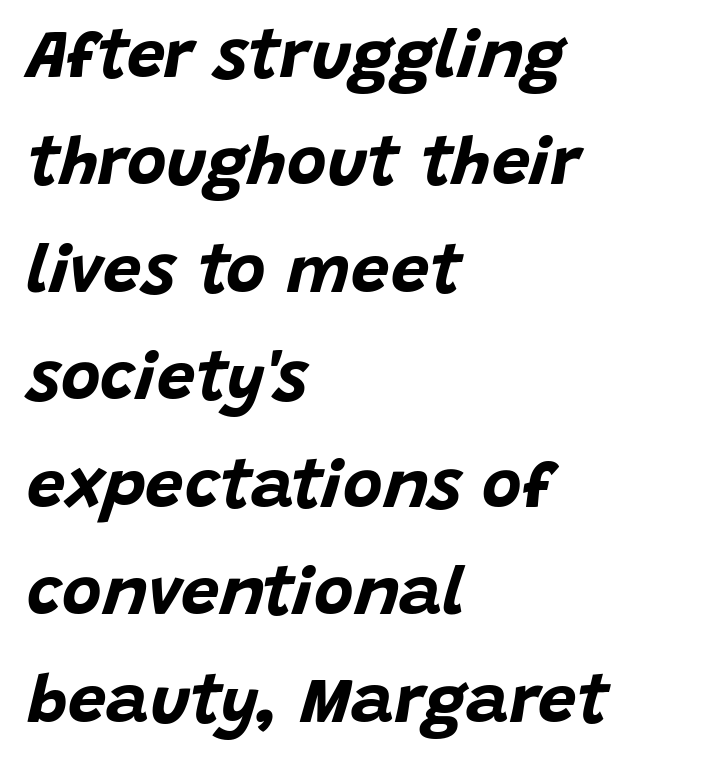
The image shows 68 px bold type, italic (leaning right); set left-aligned, normal line spacing (1.58x), normal letter spacing, not underlined; low stroke contrast and a large x-height.
